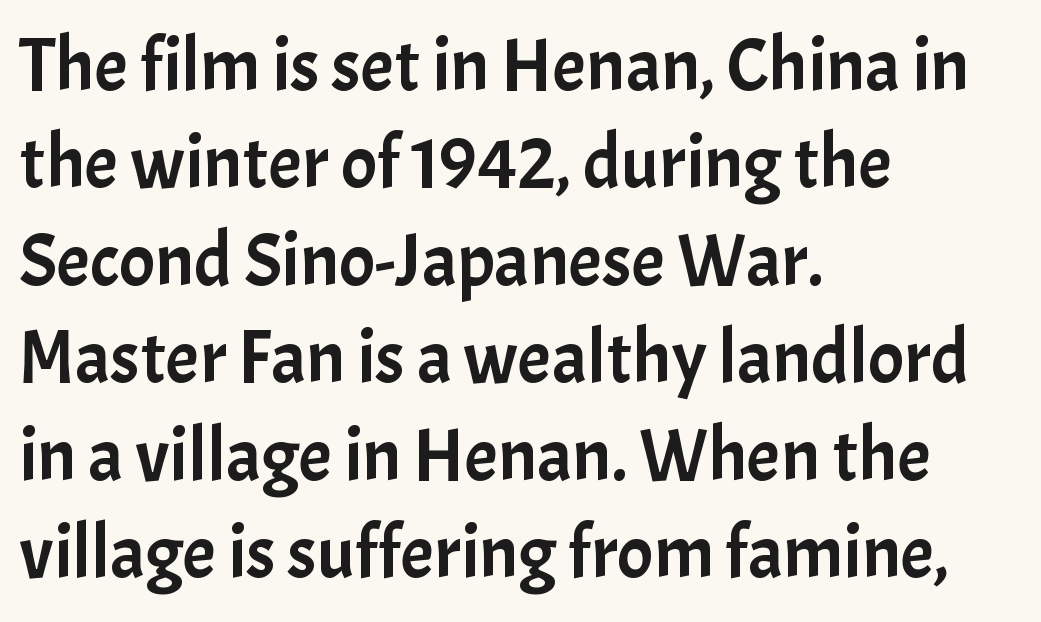
It's the straight-up-and-down kind of type. Line starts are locked; line ends wander. The letters carry no serifs — their stems end cleanly without finishing strokes. Bare-footed words on every line. Baseline-to-baseline distance is the conventional proportion of letter height.
